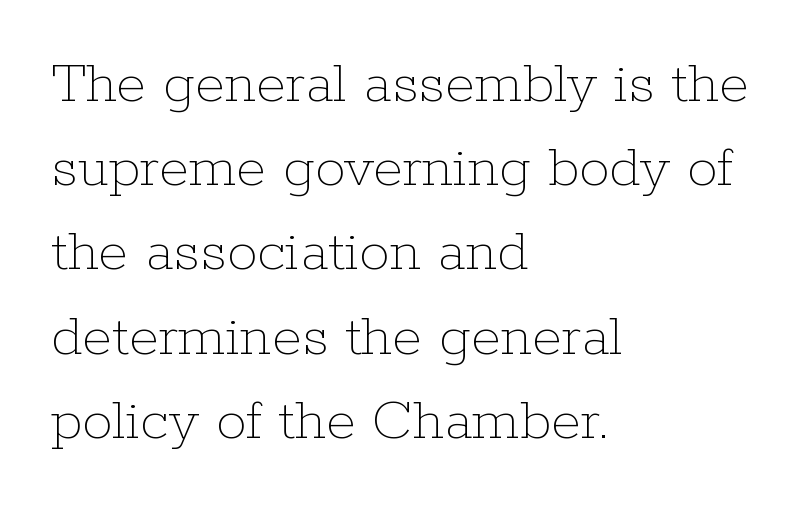
The cut favours lightness, reaching ordinary text weight at its darkest. Notice how the stems are strictly vertical — no italics here. Short and long lines alike share a common starting point at left. Varying glyph widths throughout — classic text-font behaviour. Has an underline been added? It has not.
